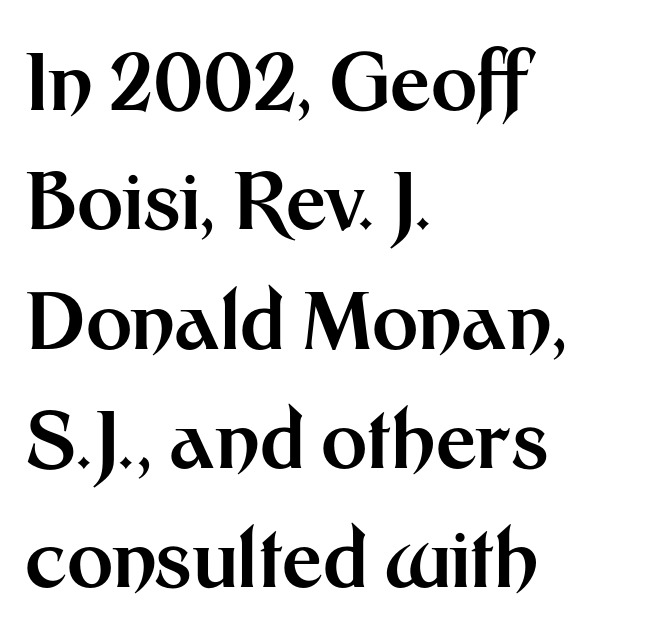
Q: Is the text bold? A: Yes.
Q: Is the text italic (slanted)? A: No, it is upright.
Q: Is the typeface a serif or a sans-serif typeface? A: Sans-serif.
Q: Is the text underlined? A: No.
Q: How is the paragraph aligned? A: Left-aligned.
Q: Is the spacing between letters normal or unusually wide? A: Normal.
Q: Is the spacing between lines tight, normal or loose? A: Normal.
Q: Width (condensed, normal, or wide)? A: Normal.
Q: Stroke contrast? A: Medium.
Q: x-height? A: Medium.
Q: Monospaced? A: No.
